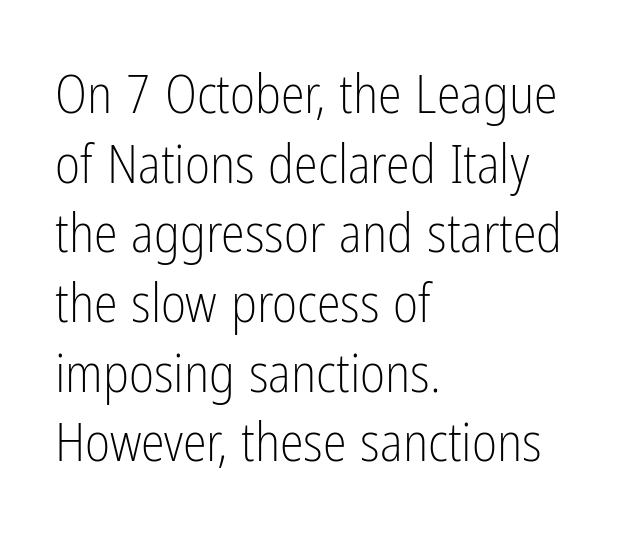
Horizontal bands of white between lines are of average thickness. The typesetter chose a ragged-right arrangement here. The typesetting does not lean heavy: it is not bold. Unlike a traditional serif, this face leaves its strokes unadorned. Every character sits straight up, as roman type does.
